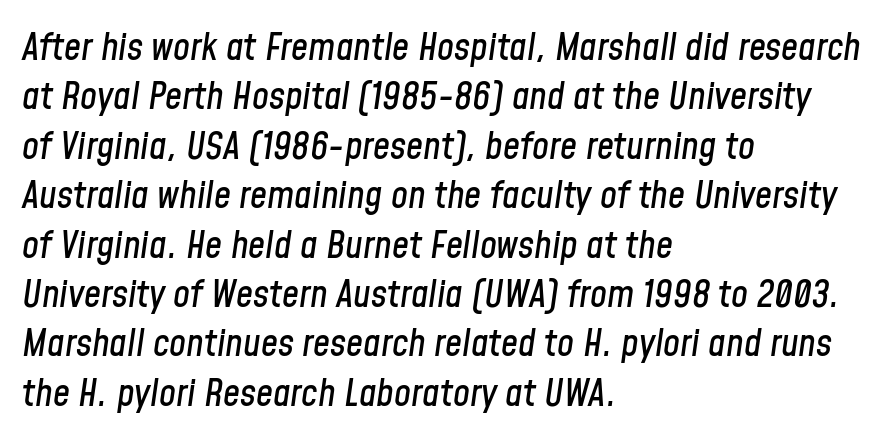
{"italic": "yes", "lean": "right", "slant_degrees": 8, "width": "condensed", "stroke_contrast": "low", "x_height": "medium", "monospaced": "no", "underline": "no", "align": "left", "line_spacing": "normal", "line_spacing_ratio": 1.3, "letter_spacing": "normal", "letter_spacing_em": 0.0, "glyph_px": 38}
